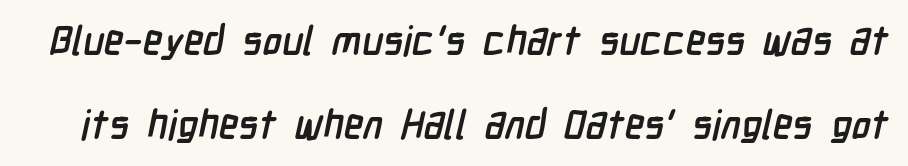
{"serif": "no", "bold": "yes", "weight": "semibold", "width": "condensed", "stroke_contrast": "low", "x_height": "medium", "monospaced": "no", "underline": "no", "line_spacing": "loose", "line_spacing_ratio": 2.1, "letter_spacing": "normal", "letter_spacing_em": 0.0, "glyph_px": 40}
